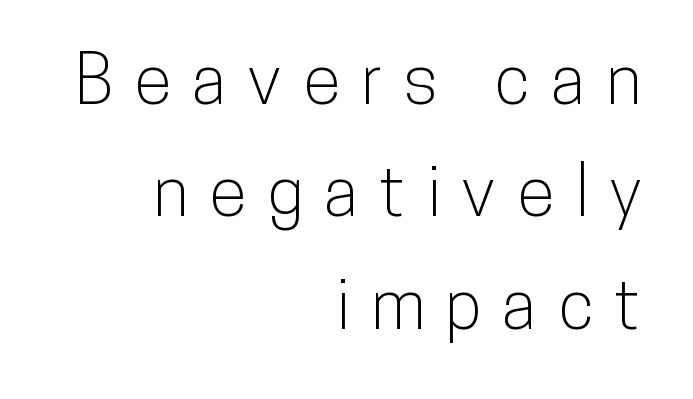
{"serif": "no", "italic": "no", "width": "condensed", "stroke_contrast": "low", "x_height": "medium", "monospaced": "no", "underline": "no", "align": "right", "line_spacing": "normal", "line_spacing_ratio": 1.63, "letter_spacing": "wide", "letter_spacing_em": 0.3, "glyph_px": 69}
